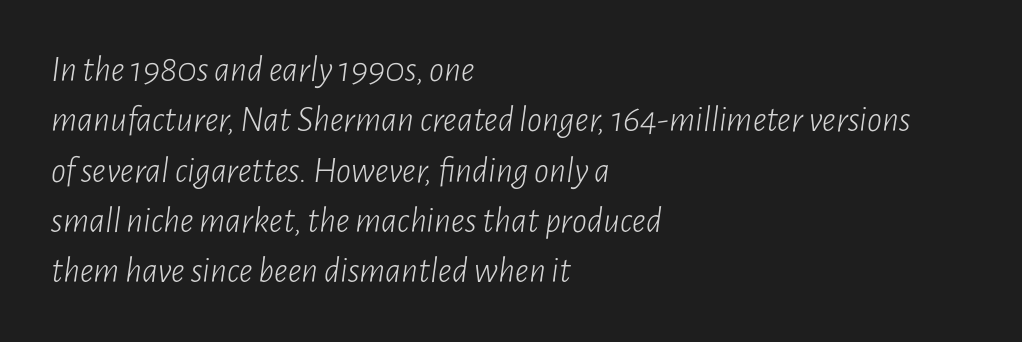
Varying glyph widths throughout — classic text-font behaviour. Whoever set this chose a conventional vertical rhythm. Designer's note — italics engaged. Weight: regular or lighter.
